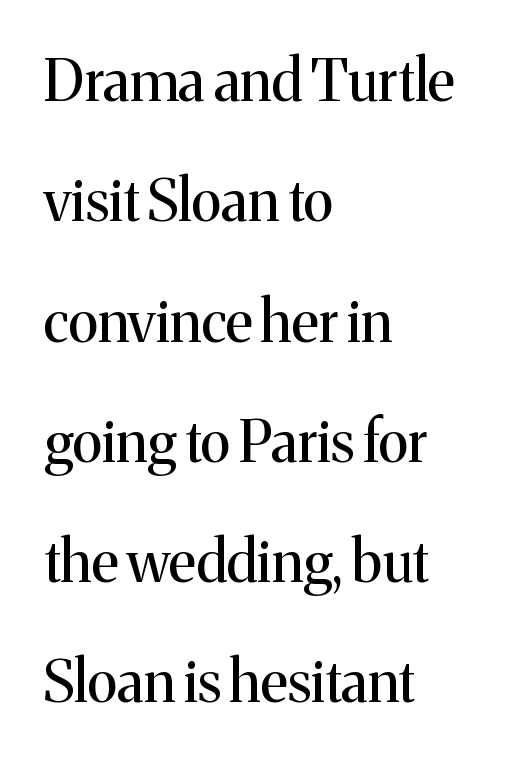
Observe the ordinary spacing: letters are neighbours, not strangers. The letters advance in unequal steps, a hallmark of proportional type. Think standard paragraph weight, or any step lighter than that. Old-style or modern, the face here clearly has serifs. The typesetter chose a ragged-right arrangement here.
